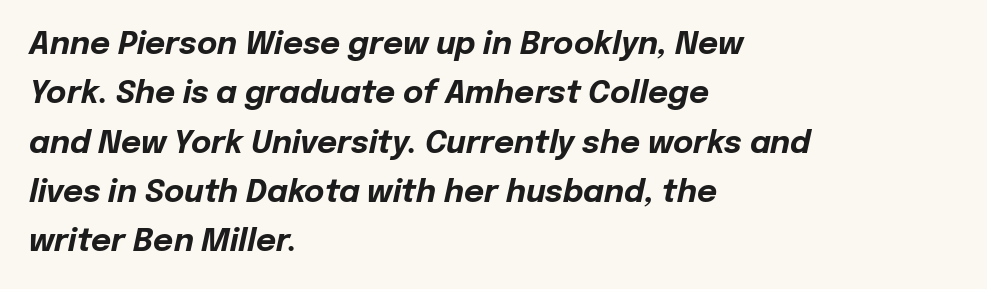
{"italic": "yes", "lean": "right", "slant_degrees": 12, "bold": "yes", "weight": "bold", "width": "normal", "stroke_contrast": "low", "x_height": "medium", "monospaced": "no", "underline": "no", "align": "left", "line_spacing": "normal", "line_spacing_ratio": 1.59, "letter_spacing": "normal", "letter_spacing_em": 0.0, "glyph_px": 31}
